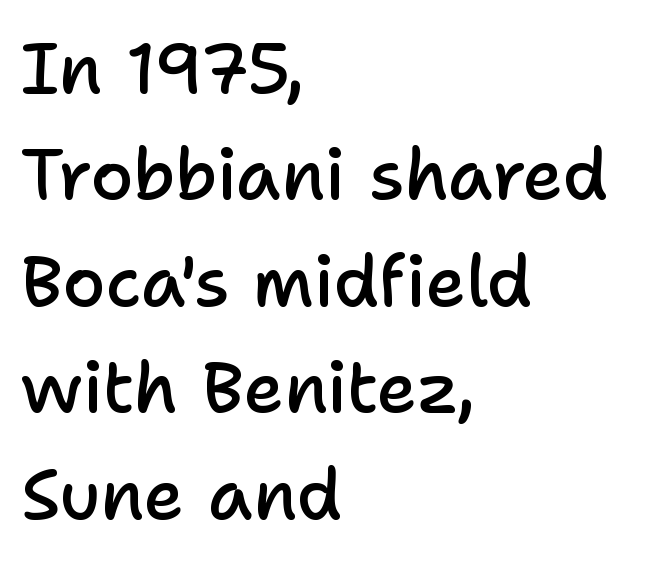
{"serif": "no", "italic": "no", "bold": "semi", "weight": "semibold", "width": "normal", "stroke_contrast": "low", "x_height": "medium", "monospaced": "no", "underline": "no", "align": "left", "line_spacing": "normal", "line_spacing_ratio": 1.52, "letter_spacing": "normal", "letter_spacing_em": 0.0, "glyph_px": 70}
